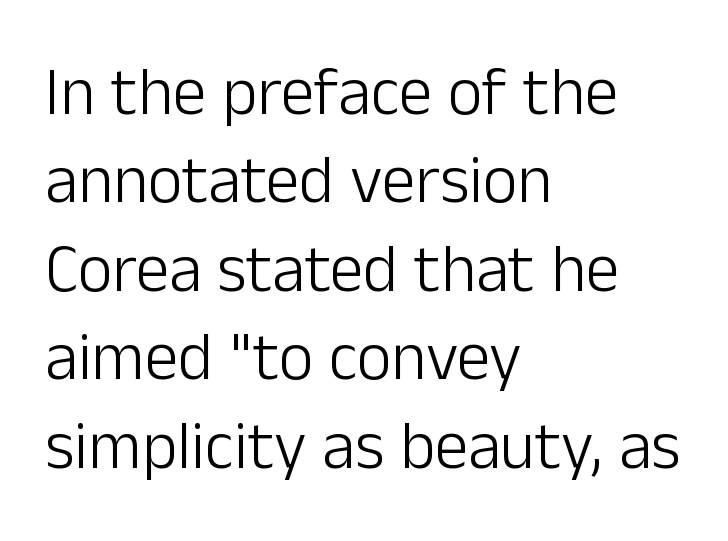
The image shows 67 px light sans-serif type, upright; set left-aligned, normal line spacing (1.32x), normal letter spacing, not underlined; low stroke contrast and a medium x-height.
